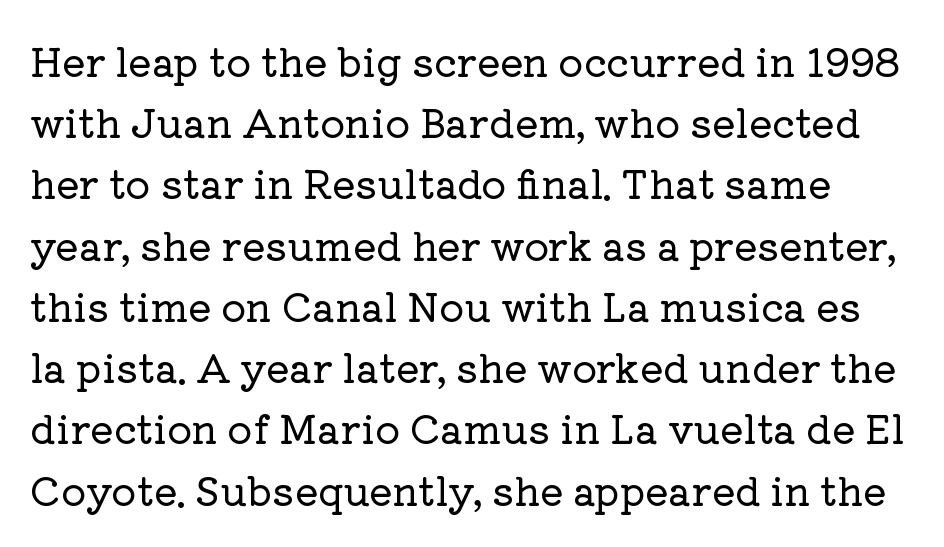
The image shows 39 px serif type, upright; set normal line spacing (1.57x), normal letter spacing, not underlined; low stroke contrast and a medium x-height.
